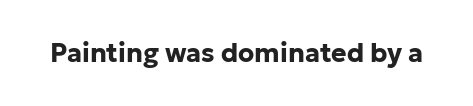
Q: Is the text bold? A: Yes.
Q: Is the text italic (slanted)? A: No, it is upright.
Q: Is the text underlined? A: No.
Q: Is the spacing between letters normal or unusually wide? A: Normal.
